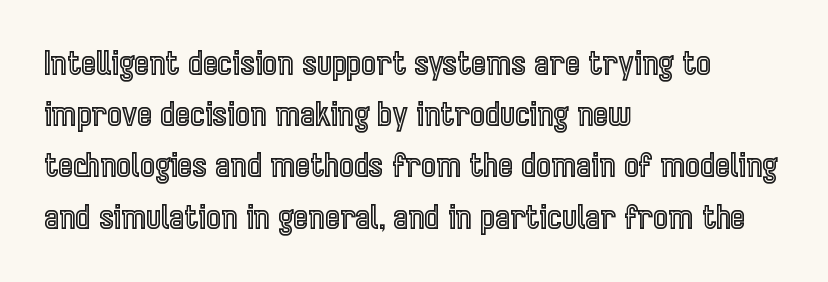
Q: Is the text italic (slanted)? A: No, it is upright.
Q: Is the text underlined? A: No.
Q: How is the paragraph aligned? A: Left-aligned.
Q: Is the spacing between letters normal or unusually wide? A: Normal.
Q: Is the spacing between lines tight, normal or loose? A: Normal.
Q: Width (condensed, normal, or wide)? A: Condensed.
Q: x-height? A: Medium.
Q: Monospaced? A: No.
